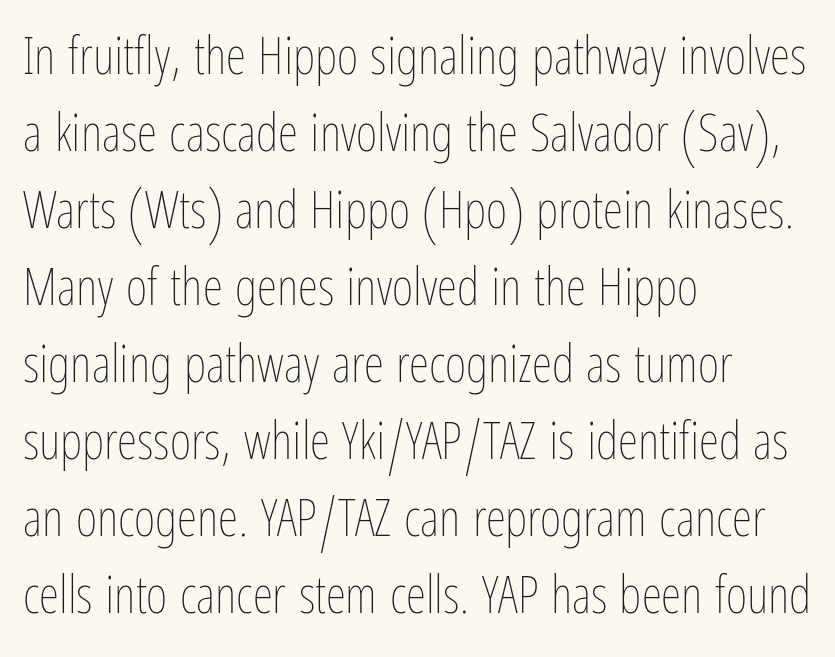
Q: Is the text bold? A: No.
Q: Is the text italic (slanted)? A: No, it is upright.
Q: Is the text underlined? A: No.
Q: How is the paragraph aligned? A: Left-aligned.
Q: Is the spacing between letters normal or unusually wide? A: Normal.
Q: Is the spacing between lines tight, normal or loose? A: Normal.
Q: Width (condensed, normal, or wide)? A: Condensed.
Q: Stroke contrast? A: Low.
Q: x-height? A: Medium.
Q: Monospaced? A: No.
